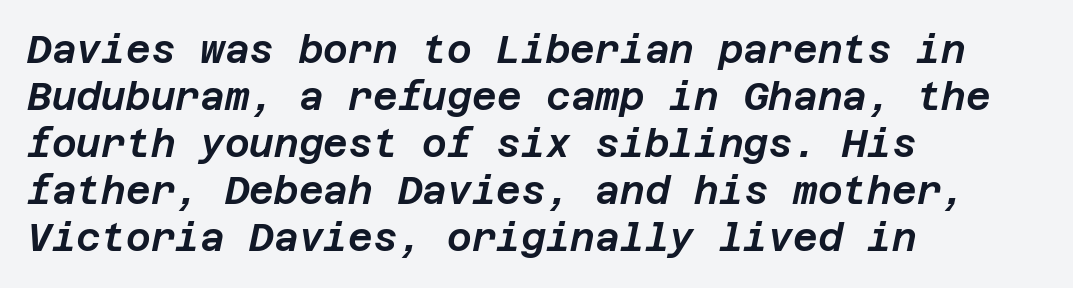
The lines are quadded left. Unmarked baselines from the first word to the last. Does the lettering tilt? It does — this is italic. Caption: standard tracking, unaltered.
